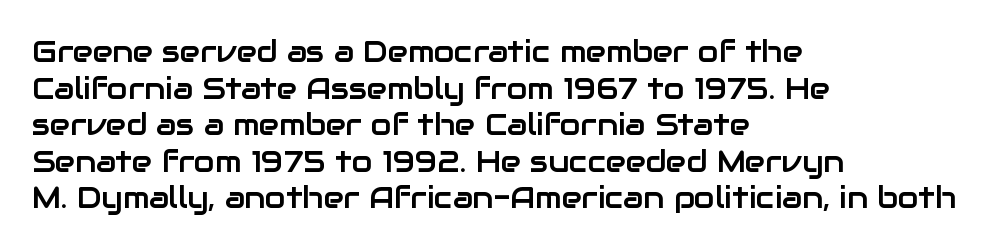
Has an underline been added? It has not. In CSS terms this would be text-align: left. Ascenders rise straight up at ninety degrees. A typesetter would call this proportional, since set widths differ per character.
